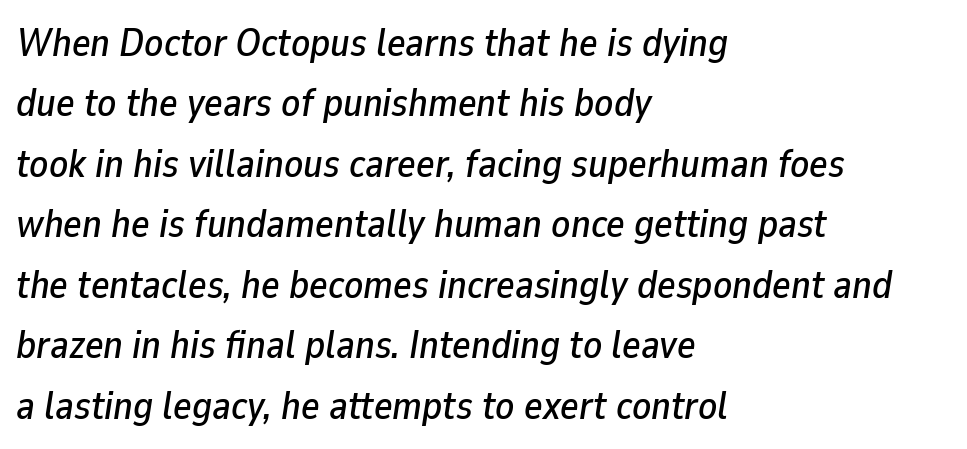
The image shows 39 px text type, italic (leaning right); set left-aligned, normal line spacing (1.55x), normal letter spacing, not underlined; low stroke contrast and a medium x-height.
